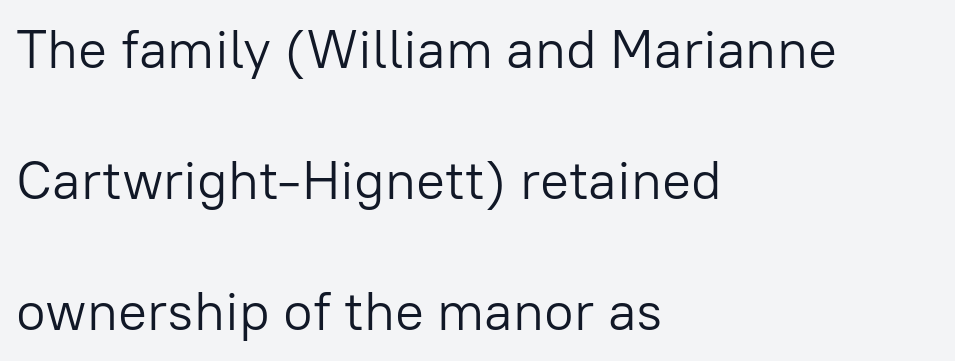
Q: Is the text bold? A: No.
Q: Is the text italic (slanted)? A: No, it is upright.
Q: Is the typeface a serif or a sans-serif typeface? A: Sans-serif.
Q: Is the text underlined? A: No.
Q: How is the paragraph aligned? A: Left-aligned.
Q: Is the spacing between letters normal or unusually wide? A: Normal.
Q: Is the spacing between lines tight, normal or loose? A: Loose.
Q: Width (condensed, normal, or wide)? A: Normal.
Q: Stroke contrast? A: Low.
Q: x-height? A: Medium.
Q: Monospaced? A: No.
